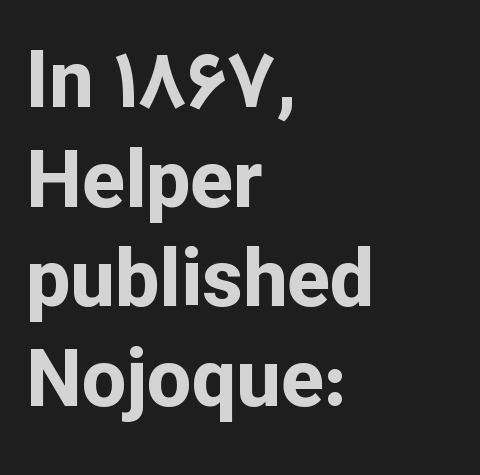
{"serif": "no", "italic": "no", "bold": "yes", "weight": "bold", "width": "normal", "stroke_contrast": "low", "x_height": "medium", "monospaced": "no", "underline": "no", "align": "left", "line_spacing": "normal", "line_spacing_ratio": 1.26, "letter_spacing": "normal", "letter_spacing_em": 0.0, "glyph_px": 79}
